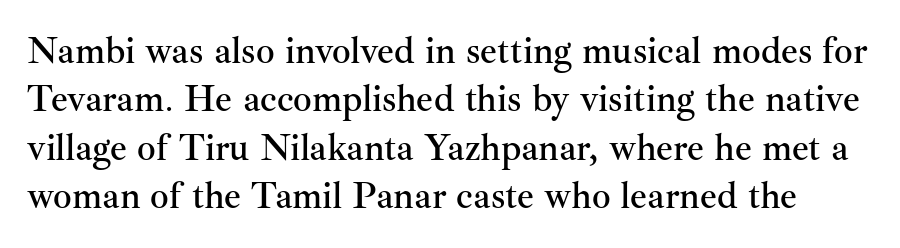
A bare baseline throughout the passage. Posture: vertical. What kind of face is this? One with serifs. Whoever set this chose a conventional vertical rhythm. Nothing unusual about the tracking: characters are spaced as the font intends.
